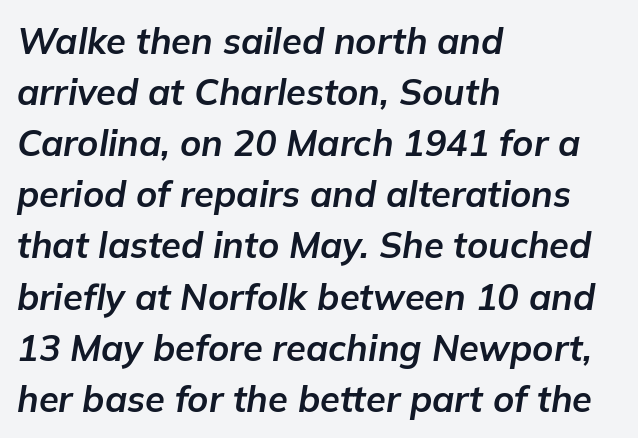
Q: Is the text bold? A: Yes.
Q: Is the text italic (slanted)? A: Yes, it leans right by about 9 degrees.
Q: Is the text underlined? A: No.
Q: How is the paragraph aligned? A: Left-aligned.
Q: Is the spacing between letters normal or unusually wide? A: Normal.
Q: Is the spacing between lines tight, normal or loose? A: Normal.
Q: Width (condensed, normal, or wide)? A: Normal.
Q: Stroke contrast? A: Low.
Q: x-height? A: Medium.
Q: Monospaced? A: No.
